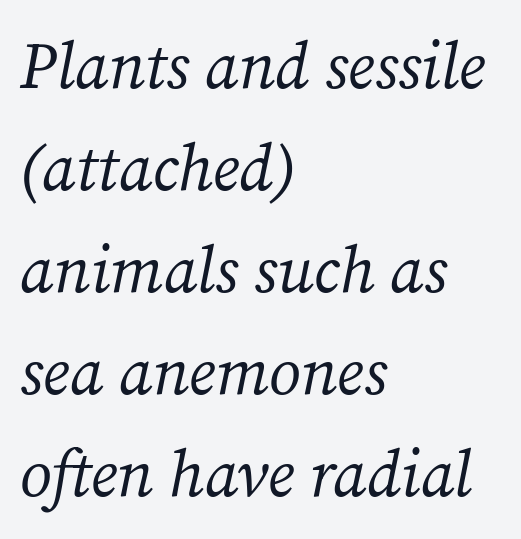
{"serif": "yes", "italic": "yes", "lean": "right", "slant_degrees": 12, "bold": "no", "weight": "regular", "width": "normal", "stroke_contrast": "medium", "x_height": "medium", "monospaced": "no", "underline": "no", "align": "left", "line_spacing": "normal", "line_spacing_ratio": 1.57, "letter_spacing": "normal", "letter_spacing_em": 0.0, "glyph_px": 65}
